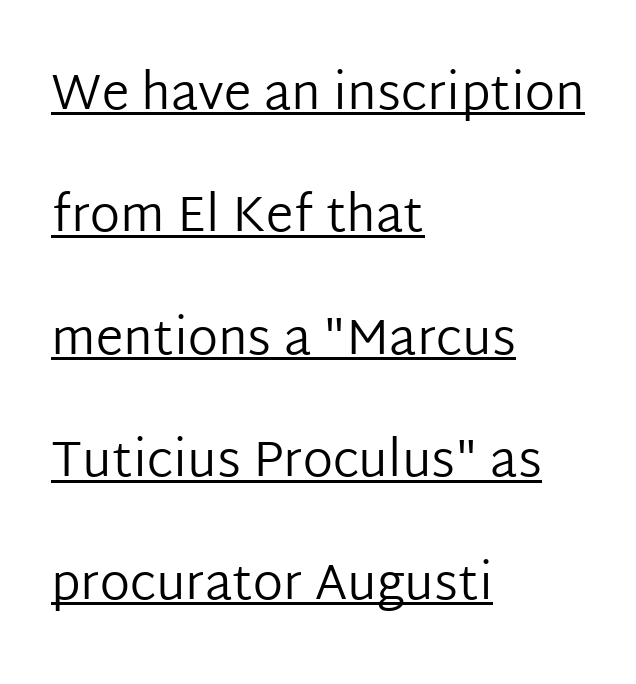
{"serif": "no", "italic": "no", "bold": "no", "weight": "regular", "width": "normal", "stroke_contrast": "low", "x_height": "medium", "monospaced": "no", "underline": "yes", "align": "left", "line_spacing": "loose", "line_spacing_ratio": 2.45, "letter_spacing": "normal", "letter_spacing_em": 0.0, "glyph_px": 50}
